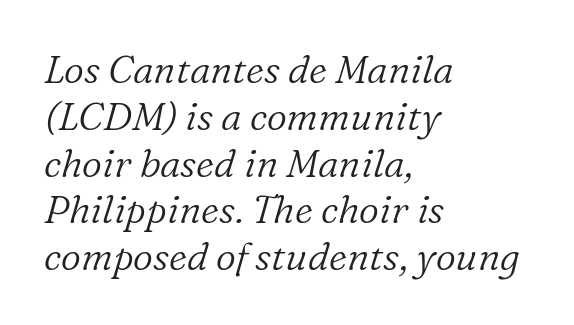
The image shows 39 px light serif type, italic (leaning right); set left-aligned, line spacing 1.2x, normal letter spacing, not underlined; low stroke contrast and a medium x-height.
